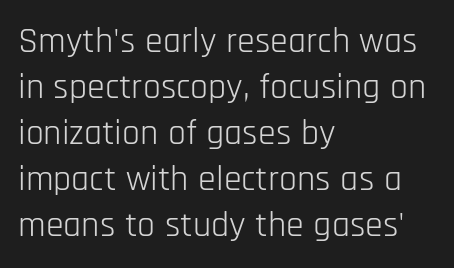
The image shows 36 px light, condensed sans-serif type, upright; set left-aligned, normal line spacing (1.28x), normal letter spacing, not underlined; low stroke contrast and a large x-height.
